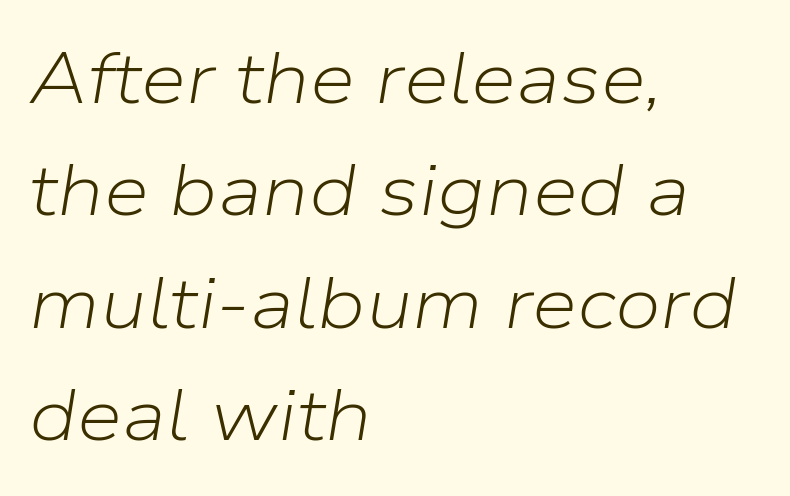
These lines sit exactly where default settings would place them. Tracking value appears to be zero — textbook default spacing. Quick note: underline off. Proportional: the letters do not fall into vertical columns. Counters stay open thanks to moderate or lighter strokes.
